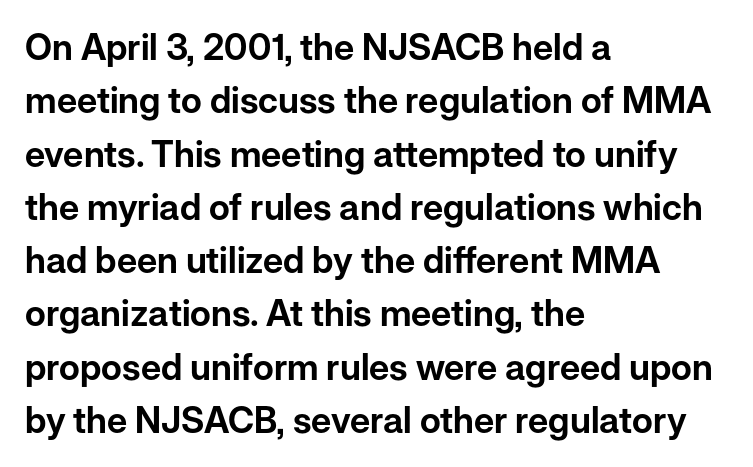
Q: Is the text italic (slanted)? A: No, it is upright.
Q: Is the typeface a serif or a sans-serif typeface? A: Sans-serif.
Q: Is the text underlined? A: No.
Q: How is the paragraph aligned? A: Left-aligned.
Q: Is the spacing between letters normal or unusually wide? A: Normal.
Q: Is the spacing between lines tight, normal or loose? A: Normal.
Q: Width (condensed, normal, or wide)? A: Normal.
Q: Stroke contrast? A: Low.
Q: x-height? A: Medium.
Q: Monospaced? A: No.
